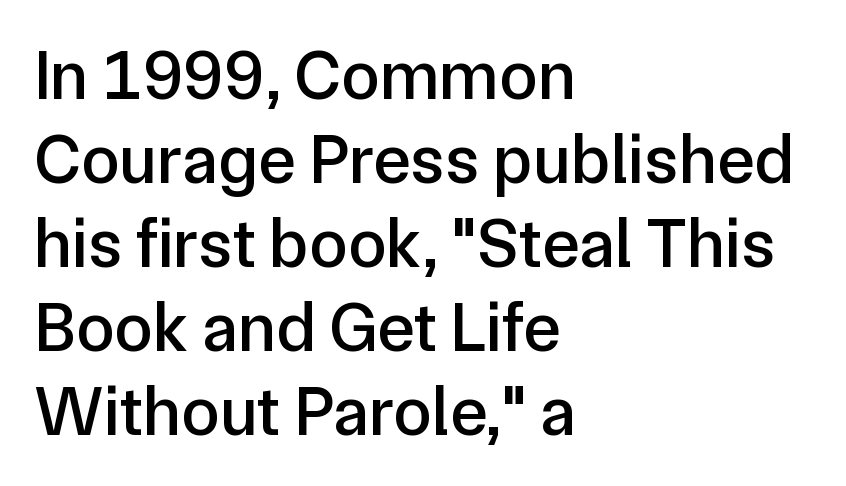
Q: Is the text italic (slanted)? A: No, it is upright.
Q: Is the typeface a serif or a sans-serif typeface? A: Sans-serif.
Q: Is the text underlined? A: No.
Q: How is the paragraph aligned? A: Left-aligned.
Q: Is the spacing between letters normal or unusually wide? A: Normal.
Q: Width (condensed, normal, or wide)? A: Normal.
Q: Stroke contrast? A: Low.
Q: x-height? A: Medium.
Q: Monospaced? A: No.
